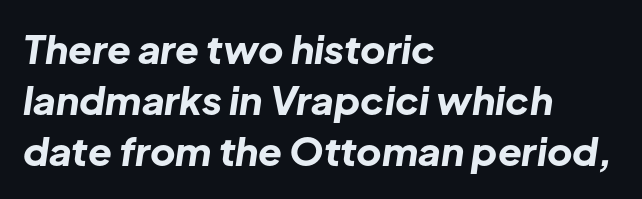
The image shows 39 px bold type, italic (leaning right); set left-aligned, normal line spacing (1.31x), normal letter spacing, not underlined; low stroke contrast and a medium x-height.
